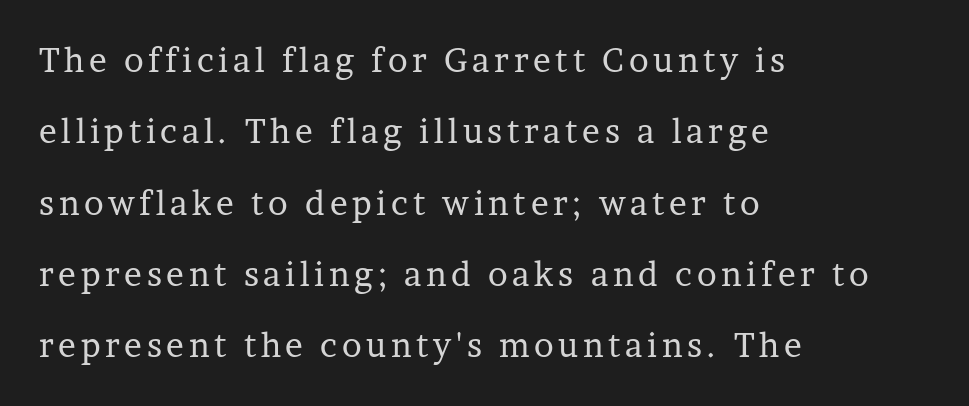
{"serif": "yes", "italic": "no", "bold": "no", "weight": "regular", "width": "normal", "stroke_contrast": "low", "x_height": "medium", "monospaced": "no", "underline": "no", "align": "left", "line_spacing": "loose", "line_spacing_ratio": 2.16, "glyph_px": 33}
